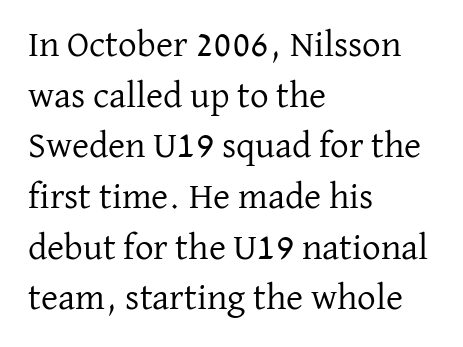
{"serif": "yes", "italic": "no", "bold": "no", "weight": "regular", "width": "normal", "stroke_contrast": "low", "x_height": "medium", "monospaced": "no", "underline": "no", "align": "left", "line_spacing": "normal", "line_spacing_ratio": 1.37, "letter_spacing": "normal", "letter_spacing_em": 0.0, "glyph_px": 37}
